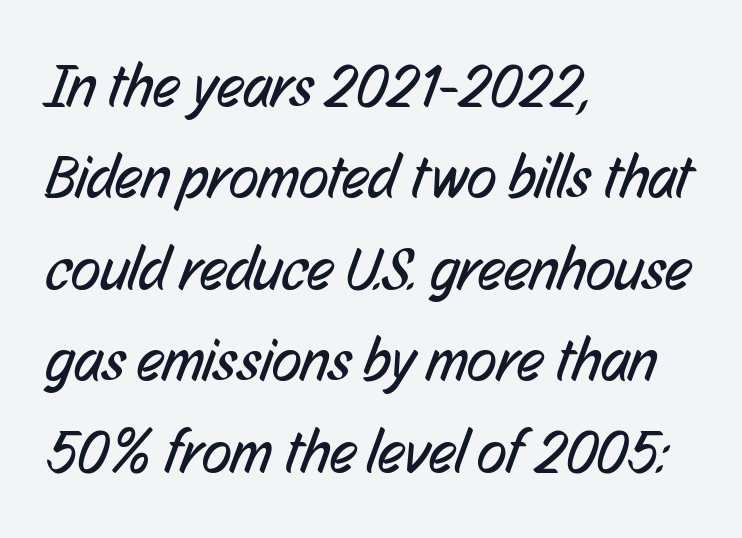
The image shows 61 px regular-weight, condensed sans-serif type; set left-aligned, normal line spacing (1.5x), normal letter spacing, not underlined; low stroke contrast and a medium x-height.
